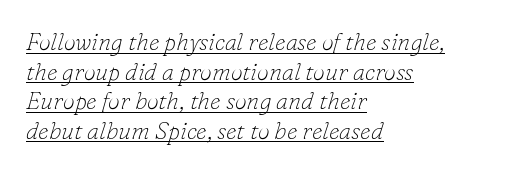
Honestly, the letter spacing is just normal — you wouldn't notice it. What decoration does the sample have? An underline. A quiet, ordinary-to-light weight characterises the typeface. The whole block is typeset with a tilt. The text block is weighted toward the left margin, trailing off unevenly rightward.
